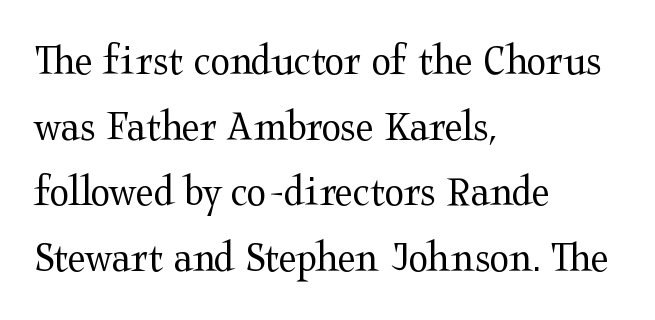
Q: Is the text bold? A: No.
Q: Is the text italic (slanted)? A: No, it is upright.
Q: Is the typeface a serif or a sans-serif typeface? A: Serif.
Q: Is the text underlined? A: No.
Q: How is the paragraph aligned? A: Left-aligned.
Q: Is the spacing between letters normal or unusually wide? A: Normal.
Q: Is the spacing between lines tight, normal or loose? A: Normal.
Q: Width (condensed, normal, or wide)? A: Wide.
Q: Stroke contrast? A: Medium.
Q: x-height? A: Medium.
Q: Monospaced? A: No.
